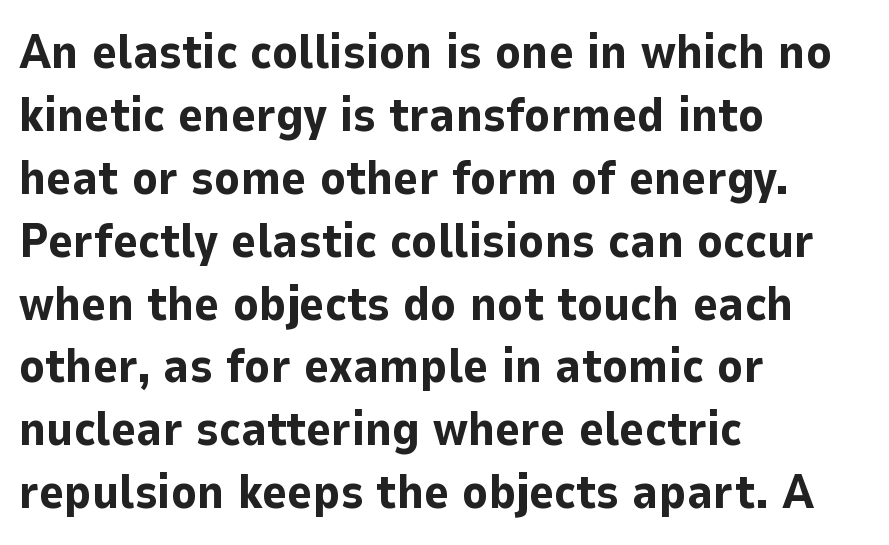
Q: Is the text bold? A: Yes.
Q: Is the text italic (slanted)? A: No, it is upright.
Q: Is the typeface a serif or a sans-serif typeface? A: Sans-serif.
Q: Is the text underlined? A: No.
Q: How is the paragraph aligned? A: Left-aligned.
Q: Is the spacing between letters normal or unusually wide? A: Normal.
Q: Is the spacing between lines tight, normal or loose? A: Normal.
Q: Width (condensed, normal, or wide)? A: Normal.
Q: Stroke contrast? A: Low.
Q: x-height? A: Medium.
Q: Monospaced? A: No.
